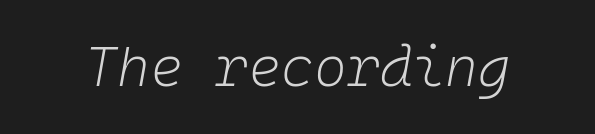
The image shows 56 px light type, italic (leaning right), monospaced; set normal letter spacing, not underlined; low stroke contrast and a medium x-height.
